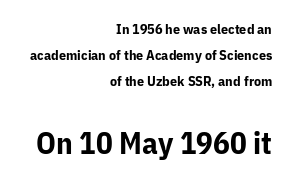
Q: Is the text bold? A: Yes.
Q: Is the text italic (slanted)? A: No, it is upright.
Q: Is the typeface a serif or a sans-serif typeface? A: Sans-serif.
Q: Is the text underlined? A: No.
Q: How is the paragraph aligned? A: Right-aligned.
Q: Is the spacing between letters normal or unusually wide? A: Normal.
Q: Which block of text is set in a larger size, the first (top) or the second (bottom)? A: The second (bottom) one.
Q: Width (condensed, normal, or wide)? A: Normal.
Q: Stroke contrast? A: Low.
Q: x-height? A: Medium.
Q: Monospaced? A: No.
